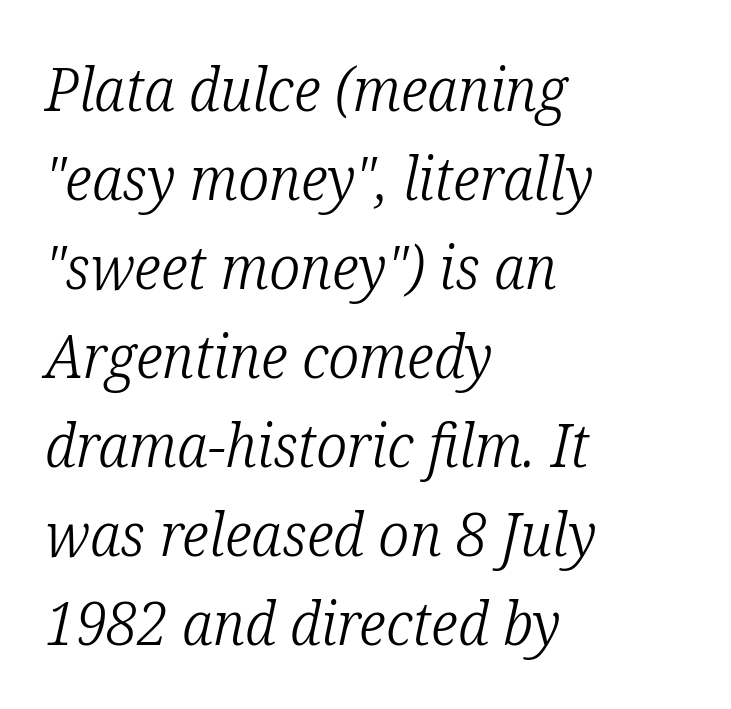
Q: Is the text bold? A: No.
Q: Is the text italic (slanted)? A: Yes, it leans right by about 12 degrees.
Q: Is the typeface a serif or a sans-serif typeface? A: Serif.
Q: Is the text underlined? A: No.
Q: How is the paragraph aligned? A: Left-aligned.
Q: Is the spacing between letters normal or unusually wide? A: Normal.
Q: Is the spacing between lines tight, normal or loose? A: Normal.
Q: Width (condensed, normal, or wide)? A: Condensed.
Q: Stroke contrast? A: Low.
Q: x-height? A: Medium.
Q: Monospaced? A: No.
